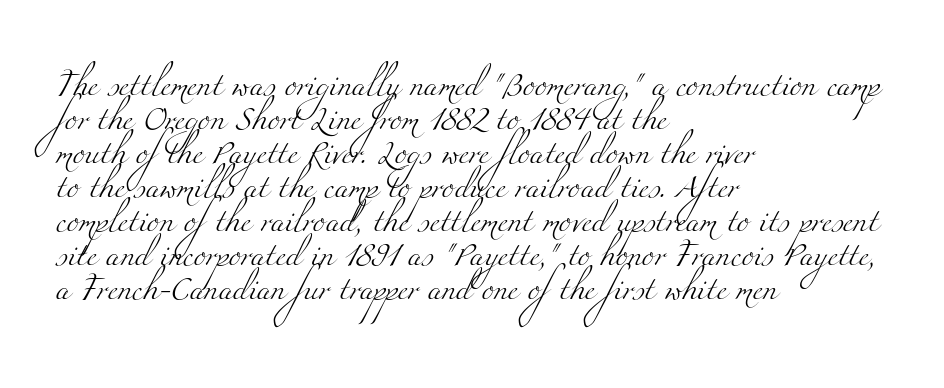
{"bold": "no", "underline": "no", "align": "left", "line_spacing": "normal", "line_spacing_ratio": 1.48, "letter_spacing": "normal", "letter_spacing_em": 0.0, "glyph_px": 23}
